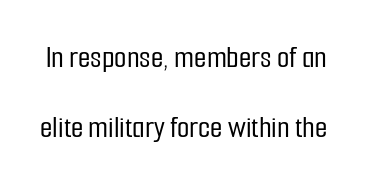
The line-height multiplier appears high, well above default. Proportional: the letters do not fall into vertical columns. I'd call this a sans setting — the letters go barefoot. The type sits square on the baseline with zero lean. Between one letter and the next there's only the usual sliver of space.
